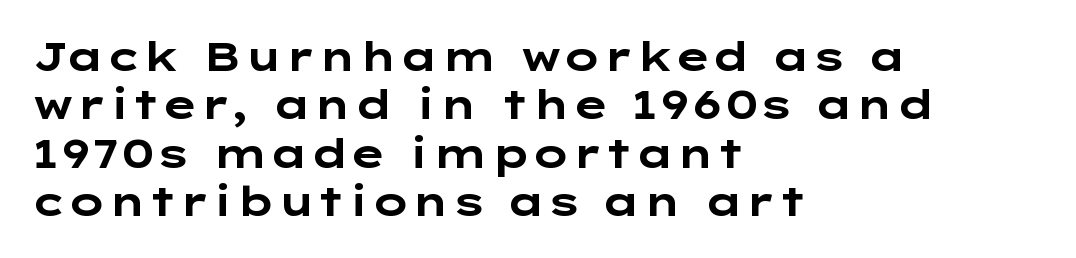
Q: Is the text bold? A: Yes.
Q: Is the text italic (slanted)? A: No, it is upright.
Q: Is the typeface a serif or a sans-serif typeface? A: Sans-serif.
Q: Is the text underlined? A: No.
Q: How is the paragraph aligned? A: Left-aligned.
Q: Is the spacing between letters normal or unusually wide? A: Normal.
Q: Width (condensed, normal, or wide)? A: Wide.
Q: Stroke contrast? A: Low.
Q: x-height? A: Medium.
